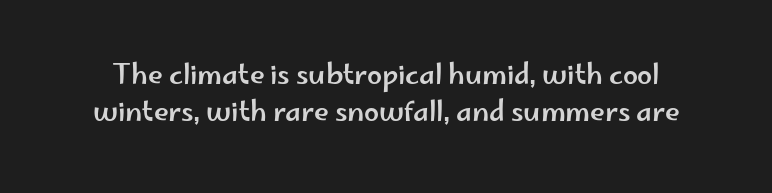
Q: Is the text italic (slanted)? A: No, it is upright.
Q: Is the text underlined? A: No.
Q: Is the spacing between letters normal or unusually wide? A: Normal.
Q: Is the spacing between lines tight, normal or loose? A: Normal.
